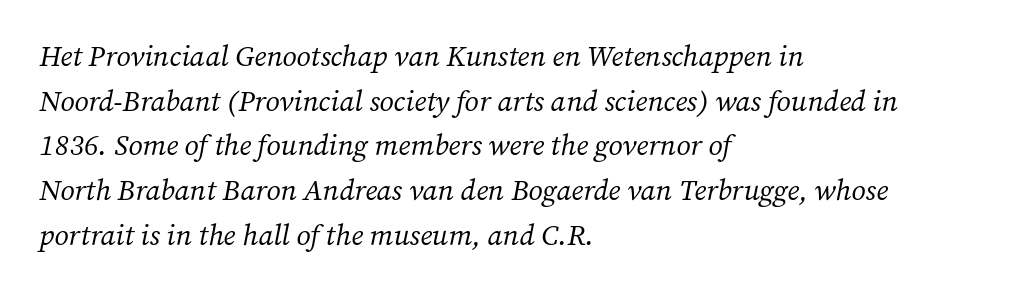
The image shows 29 px regular-weight serif type, italic (leaning right); set left-aligned, normal line spacing (1.54x), normal letter spacing, not underlined; medium stroke contrast and a medium x-height.
